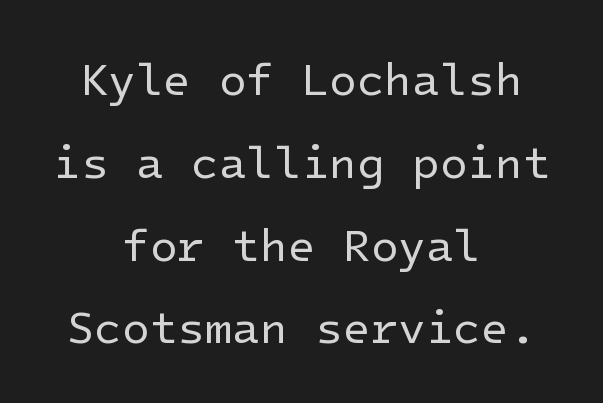
{"serif": "no", "italic": "no", "bold": "no", "weight": "regular", "width": "normal", "stroke_contrast": "low", "x_height": "medium", "underline": "no", "align": "center", "line_spacing_ratio": 1.84, "letter_spacing": "normal", "letter_spacing_em": 0.0, "glyph_px": 45}
